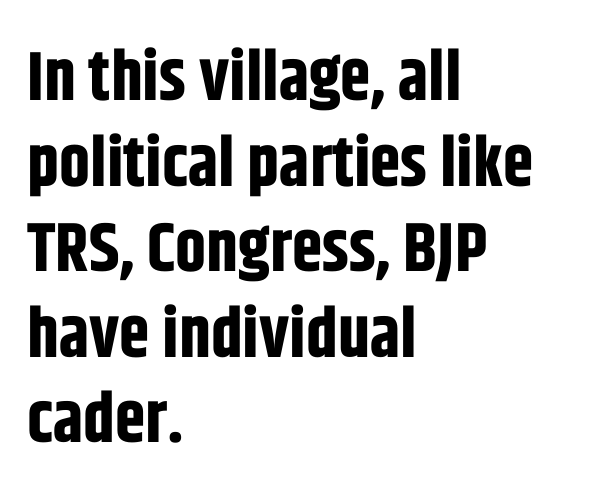
Q: Is the text bold? A: Yes.
Q: Is the text italic (slanted)? A: No, it is upright.
Q: Is the typeface a serif or a sans-serif typeface? A: Sans-serif.
Q: Is the text underlined? A: No.
Q: How is the paragraph aligned? A: Left-aligned.
Q: Is the spacing between letters normal or unusually wide? A: Normal.
Q: Width (condensed, normal, or wide)? A: Condensed.
Q: Stroke contrast? A: Low.
Q: x-height? A: Large.
Q: Monospaced? A: No.
